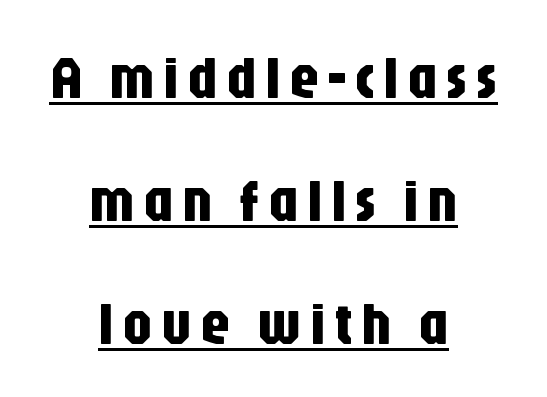
Q: Is the text italic (slanted)? A: No, it is upright.
Q: Is the typeface a serif or a sans-serif typeface? A: Sans-serif.
Q: Is the text underlined? A: Yes.
Q: How is the paragraph aligned? A: Centered.
Q: Is the spacing between lines tight, normal or loose? A: Loose.
Q: Width (condensed, normal, or wide)? A: Condensed.
Q: Stroke contrast? A: Low.
Q: x-height? A: Large.
Q: Monospaced? A: No.
